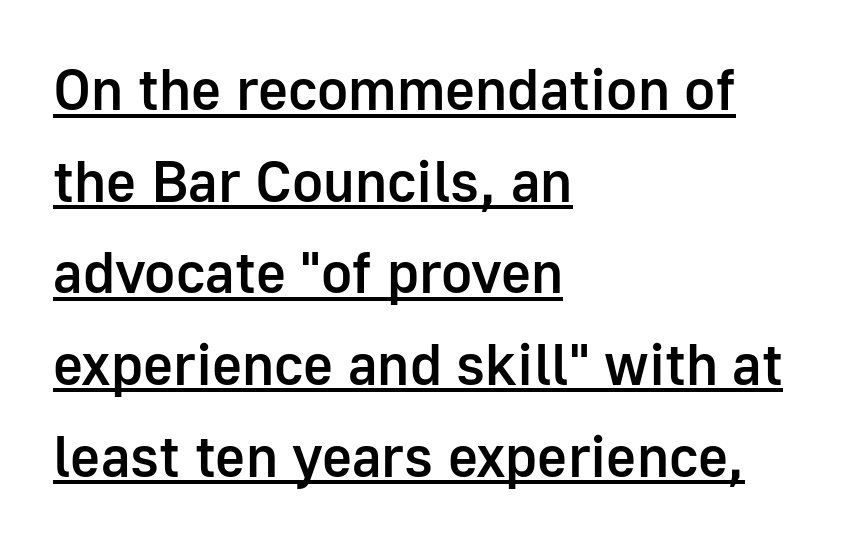
Ascenders rise straight up at ninety degrees. The text block is weighted toward the left margin, trailing off unevenly rightward. The rendering uses natural spacing where letterforms have individual widths. Each new line begins a customary step beneath the previous one. Descenders here cross a horizontal rule under the line. The text was rendered using a sans face with plain stroke endings.
